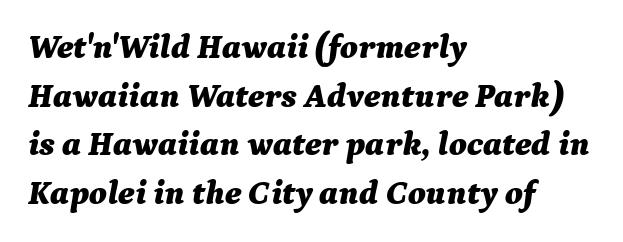
The image shows 34 px bold type, italic (leaning right); set left-aligned, normal line spacing (1.43x), normal letter spacing, not underlined; medium stroke contrast and a medium x-height.
